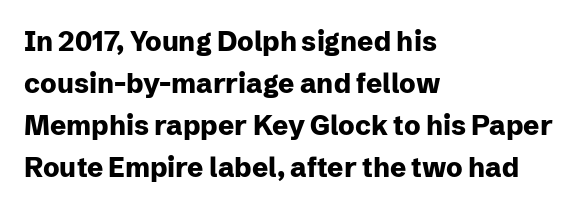
The image shows 27 px bold type, upright; set left-aligned, normal line spacing (1.56x), normal letter spacing, not underlined.
